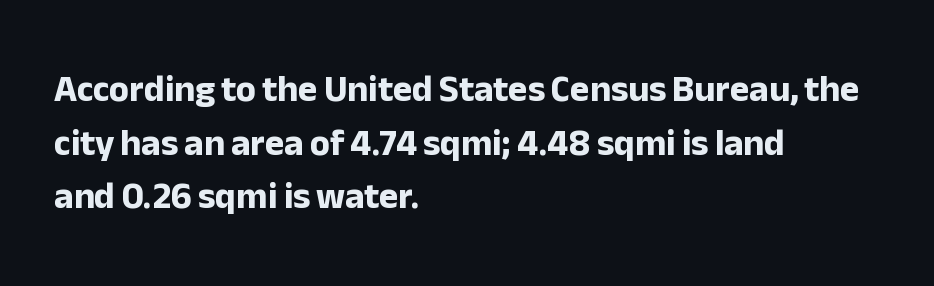
Q: Is the text bold? A: Yes.
Q: Is the text italic (slanted)? A: No, it is upright.
Q: Is the typeface a serif or a sans-serif typeface? A: Sans-serif.
Q: Is the text underlined? A: No.
Q: How is the paragraph aligned? A: Left-aligned.
Q: Is the spacing between letters normal or unusually wide? A: Normal.
Q: Is the spacing between lines tight, normal or loose? A: Normal.
Q: Width (condensed, normal, or wide)? A: Normal.
Q: Stroke contrast? A: Low.
Q: x-height? A: Medium.
Q: Monospaced? A: No.
